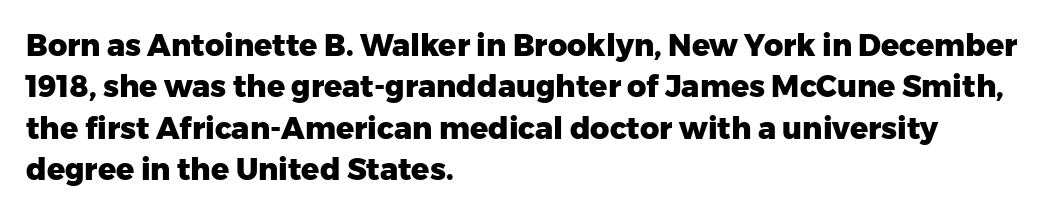
{"serif": "no", "italic": "no", "bold": "yes", "weight": "heavy", "width": "normal", "stroke_contrast": "low", "x_height": "medium", "monospaced": "no", "underline": "no", "align": "left", "line_spacing": "normal", "line_spacing_ratio": 1.38, "letter_spacing": "normal", "letter_spacing_em": 0.0, "glyph_px": 30}
